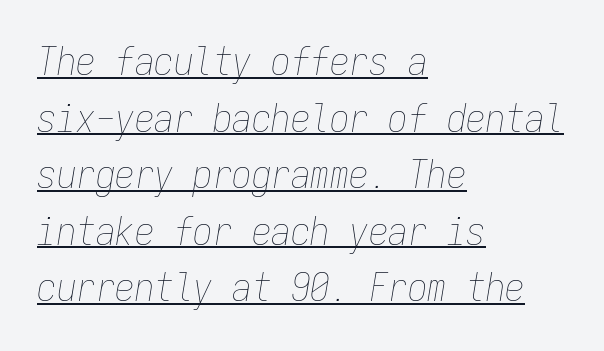
{"italic": "yes", "lean": "right", "slant_degrees": 9, "bold": "no", "weight": "thin", "width": "condensed", "stroke_contrast": "low", "x_height": "medium", "monospaced": "yes", "underline": "yes", "align": "left", "line_spacing": "normal", "line_spacing_ratio": 1.45, "letter_spacing": "normal", "letter_spacing_em": 0.0, "glyph_px": 39}
